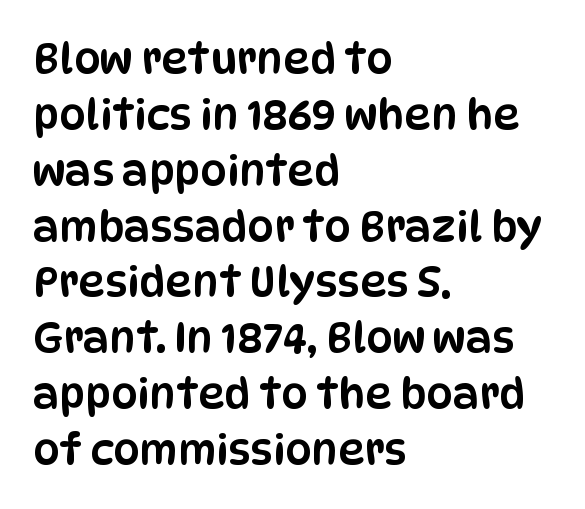
Q: Is the text italic (slanted)? A: No, it is upright.
Q: Is the typeface a serif or a sans-serif typeface? A: Sans-serif.
Q: Is the text underlined? A: No.
Q: How is the paragraph aligned? A: Left-aligned.
Q: Is the spacing between letters normal or unusually wide? A: Normal.
Q: Is the spacing between lines tight, normal or loose? A: Normal.
Q: Width (condensed, normal, or wide)? A: Condensed.
Q: Stroke contrast? A: Low.
Q: x-height? A: Large.
Q: Monospaced? A: No.
